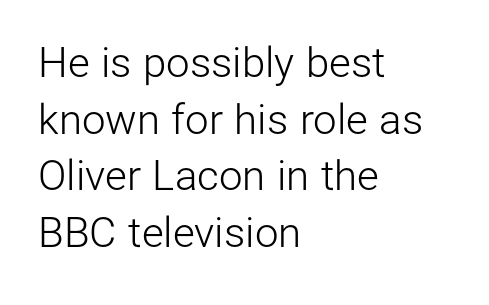
The image shows 42 px light sans-serif type, upright; set left-aligned, normal line spacing (1.35x), normal letter spacing, not underlined; low stroke contrast and a medium x-height.
